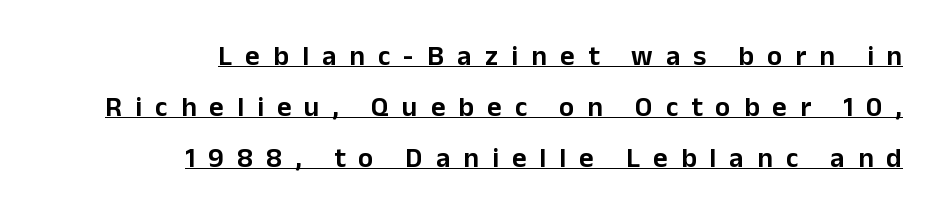
The image shows 28 px sans-serif type, upright; set right-aligned, line spacing 1.82x, unusually wide letter spacing (+0.47 em), underlined; low stroke contrast and a medium x-height.
